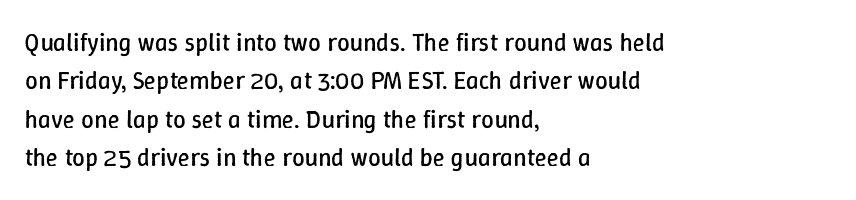
The image shows 25 px text type, upright; set left-aligned, normal line spacing (1.54x), normal letter spacing, not underlined.
